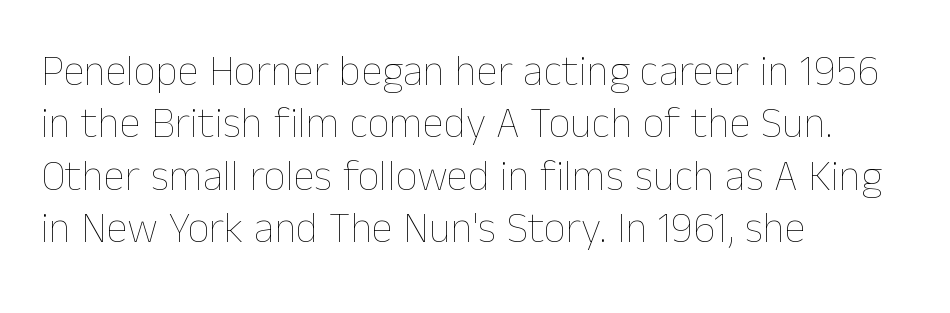
Italic? Not at all — the glyphs are vertical. Caption: face not bold, strokes unweighted. Is this a fixed-width face? No — the glyphs have proportional, varying widths. Descenders hang freely into open space. The paragraph shown leans on its left margin. Tracking here is standard; glyphs follow each other at the usual distance.
